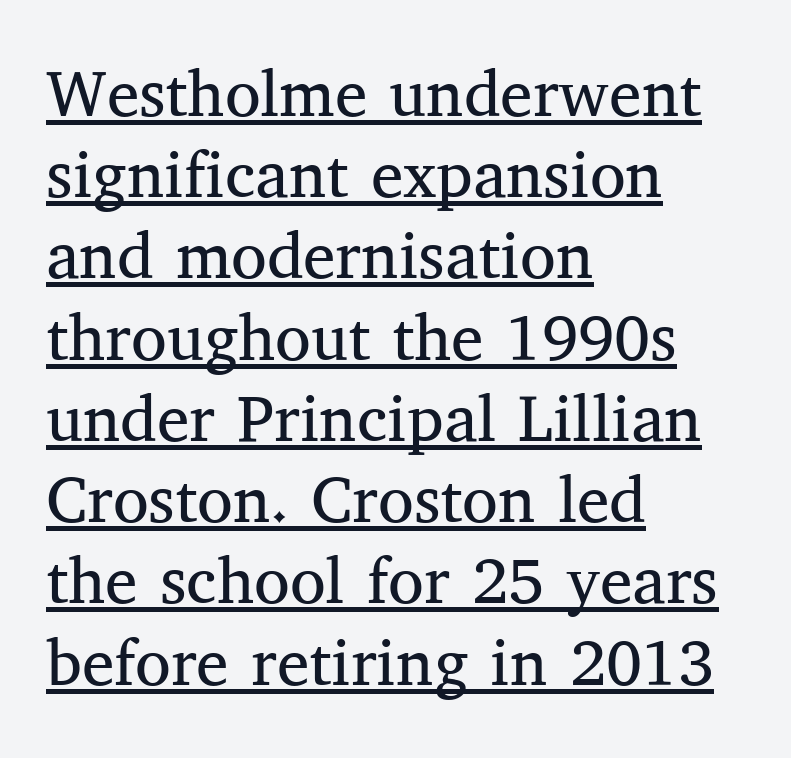
{"serif": "yes", "italic": "no", "bold": "no", "weight": "regular", "width": "normal", "stroke_contrast": "medium", "x_height": "medium", "monospaced": "no", "underline": "yes", "align": "left", "line_spacing": "normal", "line_spacing_ratio": 1.25, "letter_spacing": "normal", "letter_spacing_em": 0.0, "glyph_px": 65}
